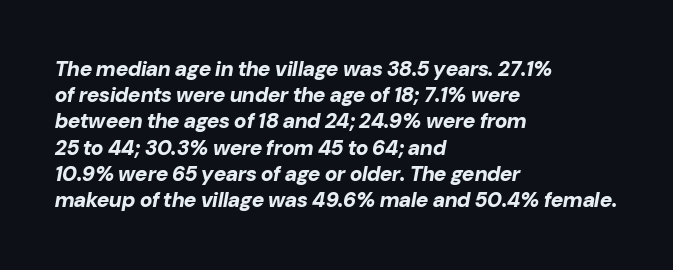
Q: Is the text bold? A: Yes.
Q: Is the text italic (slanted)? A: Yes, it leans right by about 10 degrees.
Q: Is the text underlined? A: No.
Q: How is the paragraph aligned? A: Left-aligned.
Q: Is the spacing between letters normal or unusually wide? A: Normal.
Q: Is the spacing between lines tight, normal or loose? A: Normal.
